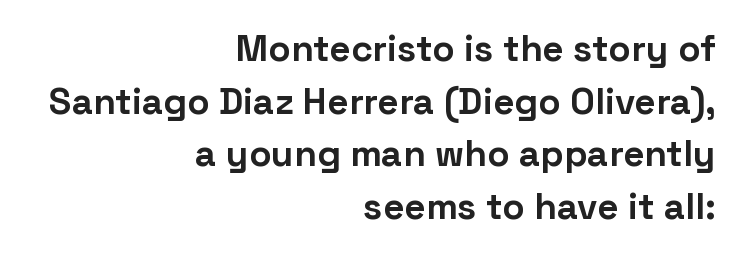
Every stem runs plumb, perpendicular to the baseline. These lines are rendered in a variable-pitch font. The rendering keeps characters at their native spacing. Has an underline been added? It has not.
